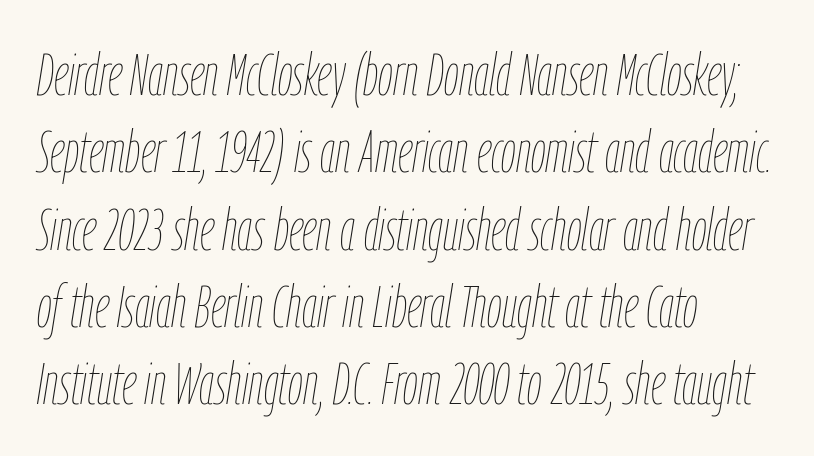
Q: Is the text bold? A: No.
Q: Is the text italic (slanted)? A: Yes, it leans right by about 9 degrees.
Q: Is the text underlined? A: No.
Q: How is the paragraph aligned? A: Left-aligned.
Q: Is the spacing between letters normal or unusually wide? A: Normal.
Q: Is the spacing between lines tight, normal or loose? A: Normal.
Q: Width (condensed, normal, or wide)? A: Condensed.
Q: Stroke contrast? A: Low.
Q: x-height? A: Medium.
Q: Monospaced? A: No.
